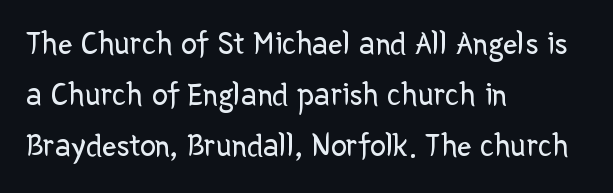
{"serif": "no", "italic": "no", "bold": "no", "weight": "regular", "width": "normal", "stroke_contrast": "low", "x_height": "medium", "monospaced": "no", "underline": "no", "align": "left", "line_spacing": "normal", "line_spacing_ratio": 1.59, "letter_spacing": "normal", "letter_spacing_em": 0.0, "glyph_px": 32}
